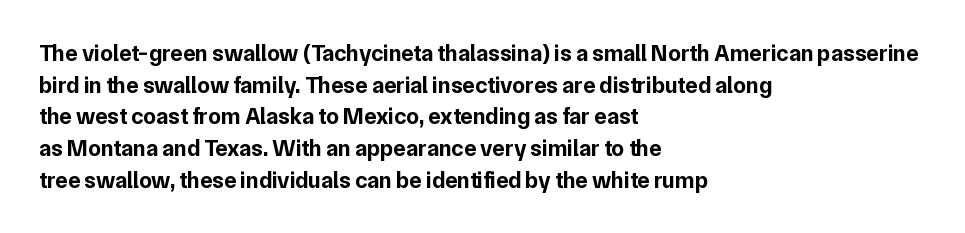
The lines are quadded left. Regular leading. Nothing unusual about the tracking: characters are spaced as the font intends. The font is running at its bold setting. Tall strokes in this sample are plumb rather than angled.
